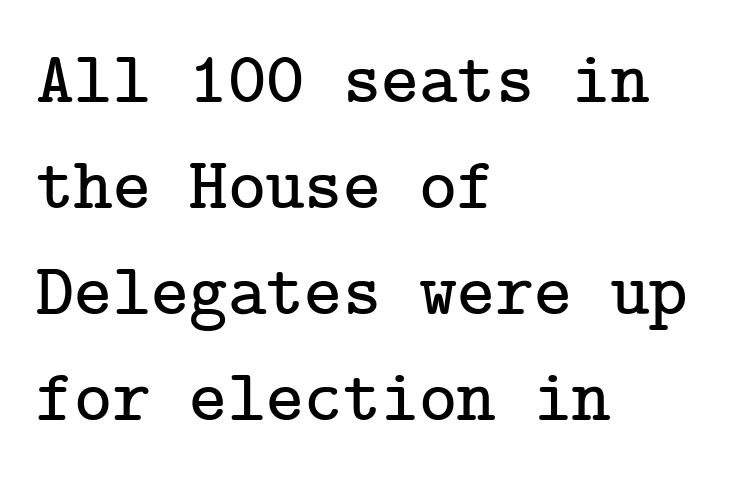
The image shows 73 px serif type, upright; set left-aligned, normal line spacing (1.45x), normal letter spacing, not underlined; low stroke contrast and a medium x-height.
